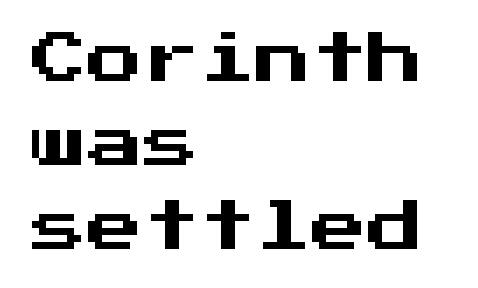
The image shows 56 px sans-serif type, upright, monospaced; set left-aligned, normal line spacing (1.5x), normal letter spacing, not underlined; medium stroke contrast and a medium x-height.
